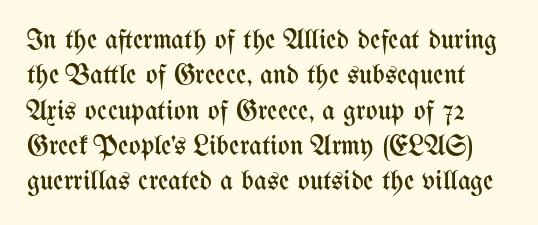
Compared with typical paragraphs, the rows here are spaced about the same. Letters rest on an invisible, unmarked baseline. The passage shown is typed in a proportional face where columns would drift. The letterforms sit at book weight or below. Italic? Not at all — the glyphs are vertical. In terms of letterspacing, this is plain default setting.
